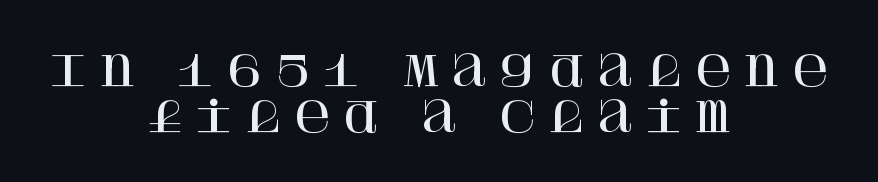
{"serif": "yes", "italic": "no", "width": "normal", "stroke_contrast": "high", "x_height": "large", "underline": "no", "align": "center", "line_spacing": "tight", "line_spacing_ratio": 1.12, "letter_spacing": "wide", "letter_spacing_em": 0.26, "glyph_px": 41}
